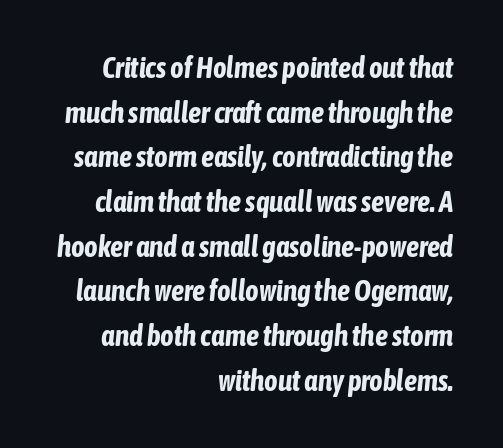
{"italic": "yes", "lean": "right", "slant_degrees": 6, "bold": "yes", "weight": "bold", "width": "condensed", "stroke_contrast": "low", "x_height": "medium", "monospaced": "no", "underline": "no", "align": "right", "line_spacing": "normal", "line_spacing_ratio": 1.54, "letter_spacing": "normal", "letter_spacing_em": 0.0, "glyph_px": 29}
